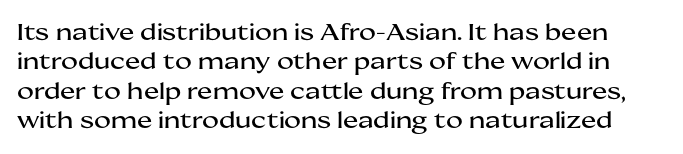
The image shows 23 px text type, upright; set normal line spacing (1.28x), normal letter spacing, not underlined.
